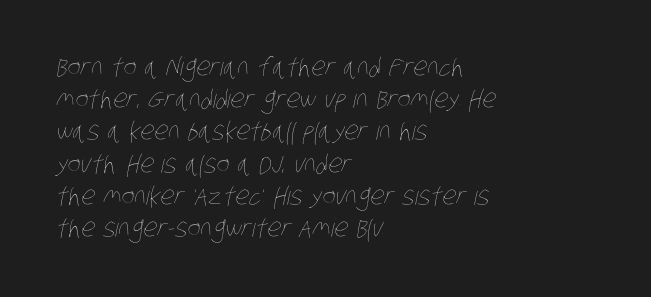
Vertical stems look standard width or narrower in stroke. Plain, unruled lines of type. How would I describe the line gaps? Plain and ordinary. The ragged edge is on the right, which tells us the setting is flush left. The letterforms sit shoulder to shoulder at normal distance.
